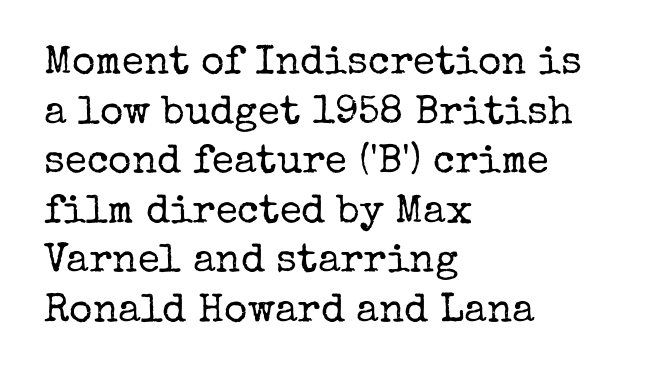
The image shows 40 px regular-weight serif type, upright; set left-aligned, line spacing 1.24x, normal letter spacing, not underlined; low stroke contrast and a medium x-height.
